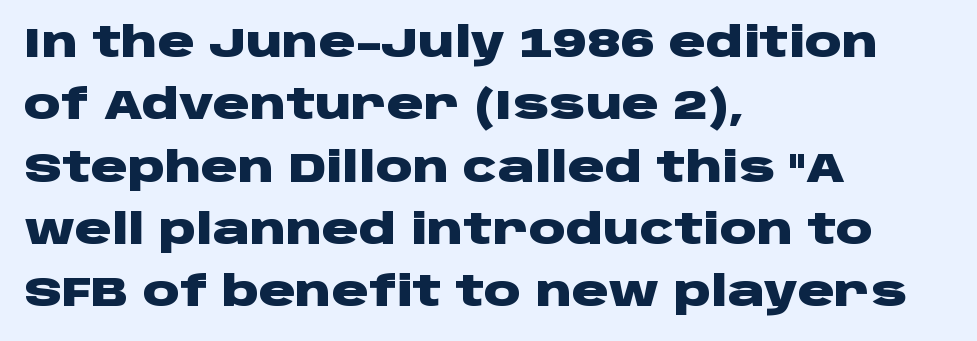
{"serif": "no", "italic": "no", "bold": "yes", "weight": "heavy", "width": "wide", "stroke_contrast": "low", "x_height": "large", "monospaced": "no", "underline": "no", "align": "left", "line_spacing": "normal", "line_spacing_ratio": 1.52, "letter_spacing": "normal", "letter_spacing_em": 0.0, "glyph_px": 41}
